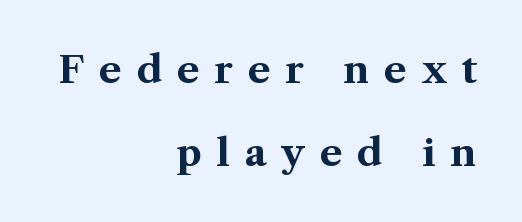
Q: Is the text bold? A: Yes.
Q: Is the text italic (slanted)? A: No, it is upright.
Q: Is the typeface a serif or a sans-serif typeface? A: Serif.
Q: Is the text underlined? A: No.
Q: How is the paragraph aligned? A: Right-aligned.
Q: Is the spacing between letters normal or unusually wide? A: Unusually wide.
Q: Is the spacing between lines tight, normal or loose? A: Loose.
Q: Width (condensed, normal, or wide)? A: Normal.
Q: Stroke contrast? A: Medium.
Q: x-height? A: Medium.
Q: Monospaced? A: No.
